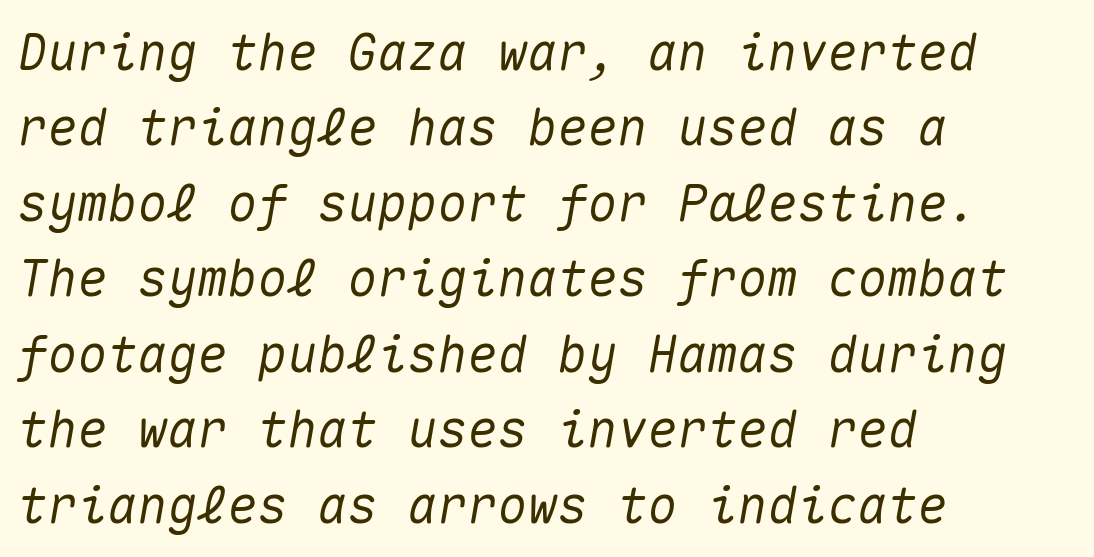
Tall strokes in this sample are angled rather than plumb. Look at the tracking — it's just the regular setting, nothing added. The paragraph shown leans on its left margin. Descenders hang freely into open space.
